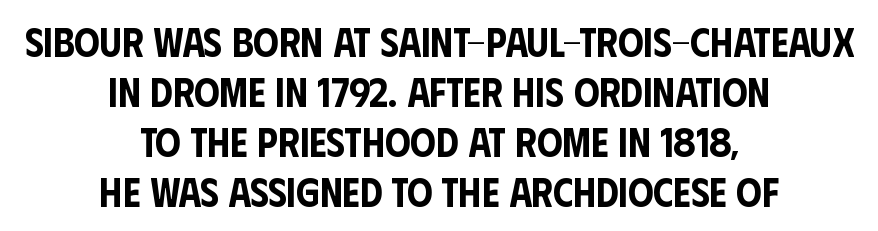
Q: Is the text italic (slanted)? A: No, it is upright.
Q: Is the typeface a serif or a sans-serif typeface? A: Sans-serif.
Q: Is the text underlined? A: No.
Q: How is the paragraph aligned? A: Centered.
Q: Is the spacing between letters normal or unusually wide? A: Normal.
Q: Is the spacing between lines tight, normal or loose? A: Normal.
Q: Width (condensed, normal, or wide)? A: Condensed.
Q: Stroke contrast? A: Low.
Q: x-height? A: Large.
Q: Monospaced? A: No.
